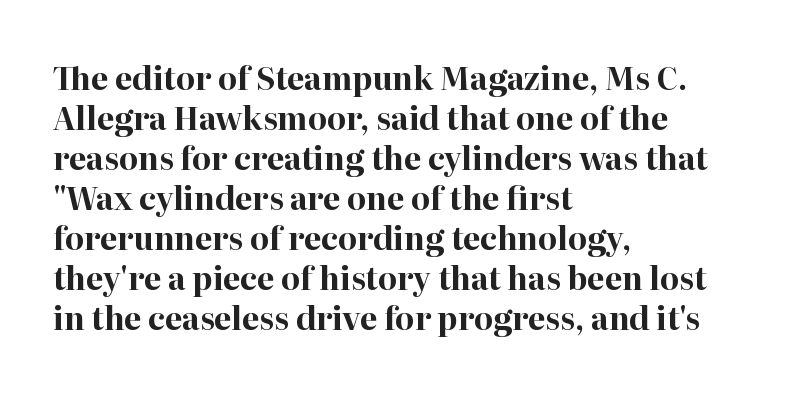
The setting favours the left margin, as ordinary paragraphs usually do. Tall strokes in this sample are plumb rather than angled. This rendering leaves character spacing at its baseline value. Each letter keeps its own natural width here, so spacing adapts to shape.
